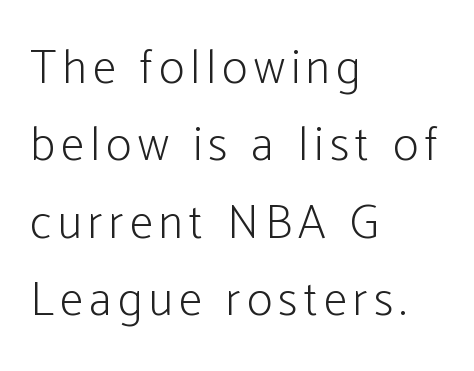
Each line starts at the same left margin while the right side varies. Weight: in the light-to-regular range. The rows are spaced the way most documents space them. Every stem runs plumb, perpendicular to the baseline. Note: no serifs on the glyphs.
